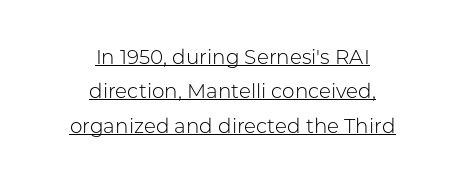
Notice how the passage keeps no hard edge, just a central spine. Ink coverage per letter is moderate at most. The rendering keeps characters at their native spacing. Posture: straight, roman, zero tilt. Each line of the rendering has a horizontal stroke beneath the glyphs.
